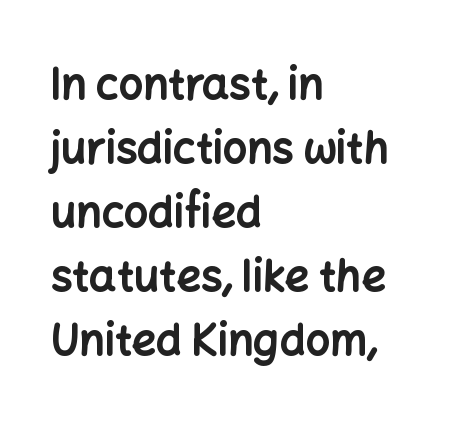
{"serif": "no", "italic": "no", "bold": "yes", "weight": "bold", "width": "normal", "stroke_contrast": "low", "x_height": "medium", "monospaced": "no", "underline": "no", "align": "left", "line_spacing": "normal", "line_spacing_ratio": 1.49, "letter_spacing": "normal", "letter_spacing_em": 0.0, "glyph_px": 43}
